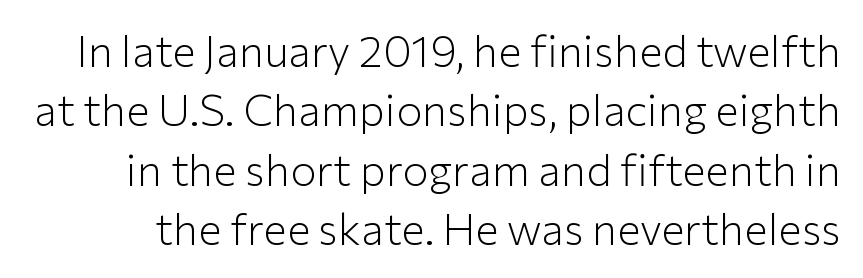
Q: Is the text bold? A: No.
Q: Is the text italic (slanted)? A: No, it is upright.
Q: Is the typeface a serif or a sans-serif typeface? A: Sans-serif.
Q: Is the text underlined? A: No.
Q: Is the spacing between letters normal or unusually wide? A: Normal.
Q: Is the spacing between lines tight, normal or loose? A: Normal.
Q: Width (condensed, normal, or wide)? A: Normal.
Q: Stroke contrast? A: Low.
Q: x-height? A: Medium.
Q: Monospaced? A: No.
